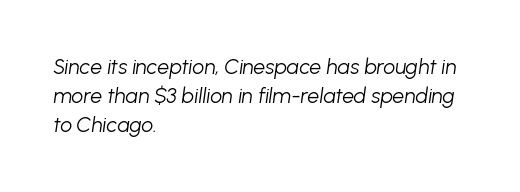
The glyphs are unaccompanied by any horizontal stroke below them. The axis of the letterforms is tilted away from vertical. If you drew a ruler down the left edge, every line would touch it. Quick note: interline space is typical. The strokes are not fattened; the text isn't bold.
